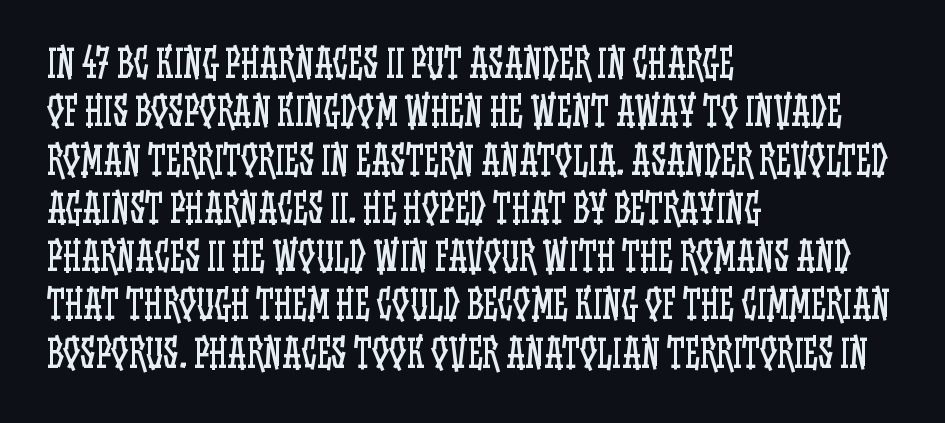
{"italic": "no", "bold": "no", "weight": "regular", "width": "condensed", "stroke_contrast": "low", "x_height": "large", "monospaced": "no", "underline": "no", "align": "left", "line_spacing": "normal", "line_spacing_ratio": 1.27, "letter_spacing": "normal", "letter_spacing_em": 0.0, "glyph_px": 38}
